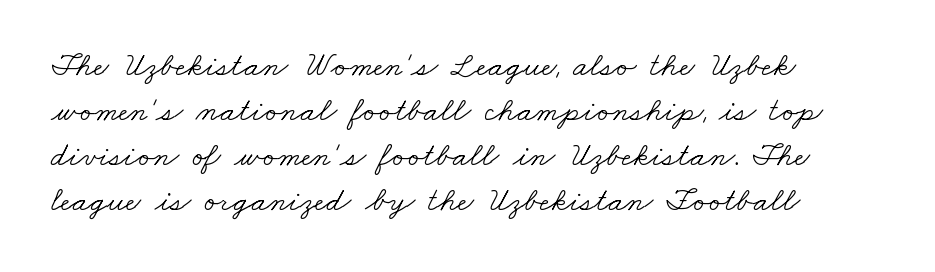
The image shows 34 px light, wide serif type; set left-aligned, normal line spacing (1.32x), normal letter spacing, not underlined; low stroke contrast and a small x-height.
